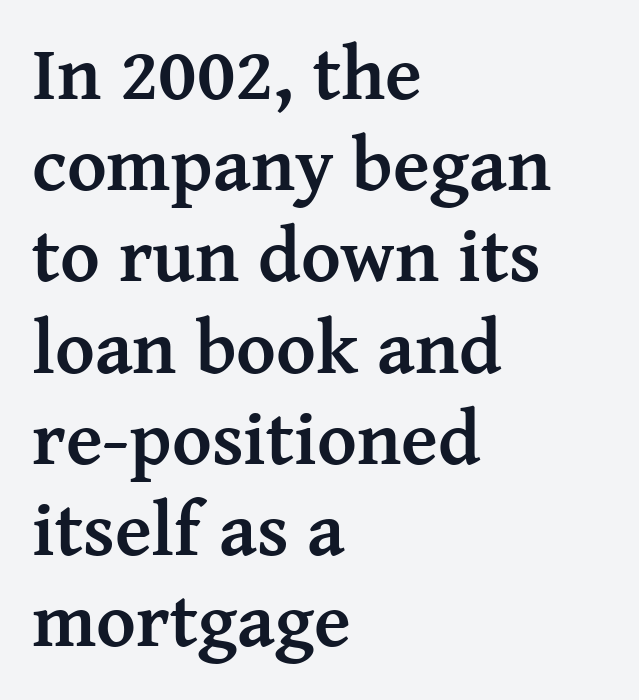
Q: Is the text bold? A: Yes.
Q: Is the text italic (slanted)? A: No, it is upright.
Q: Is the typeface a serif or a sans-serif typeface? A: Serif.
Q: Is the text underlined? A: No.
Q: How is the paragraph aligned? A: Left-aligned.
Q: Is the spacing between letters normal or unusually wide? A: Normal.
Q: Width (condensed, normal, or wide)? A: Normal.
Q: Stroke contrast? A: Medium.
Q: x-height? A: Medium.
Q: Monospaced? A: No.
